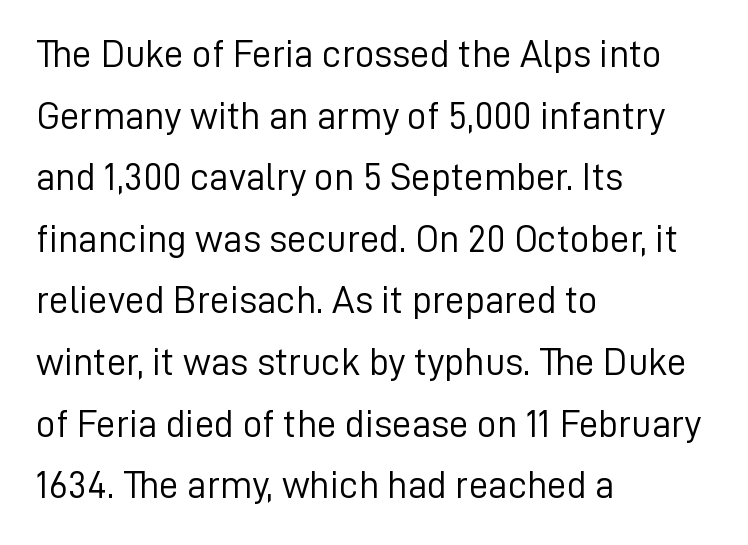
The image shows 39 px light sans-serif type, upright; set left-aligned, normal line spacing (1.58x), normal letter spacing, not underlined; low stroke contrast and a medium x-height.
